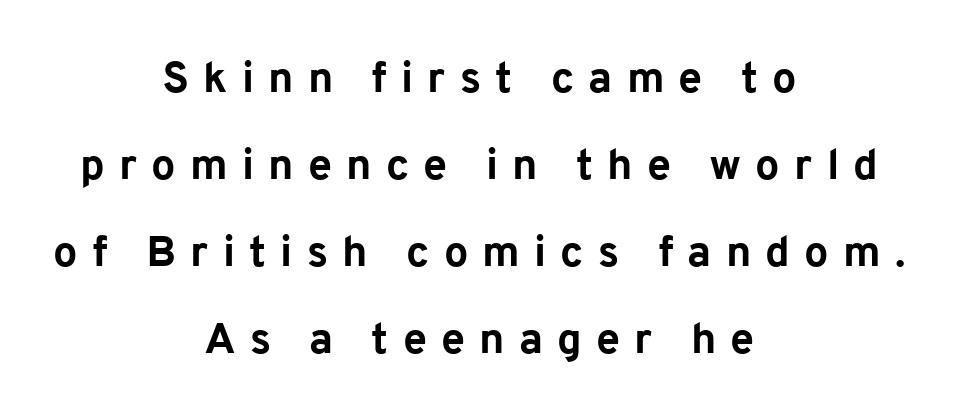
Q: Is the text bold? A: Yes.
Q: Is the text italic (slanted)? A: No, it is upright.
Q: Is the typeface a serif or a sans-serif typeface? A: Sans-serif.
Q: Is the text underlined? A: No.
Q: How is the paragraph aligned? A: Centered.
Q: Is the spacing between letters normal or unusually wide? A: Unusually wide.
Q: Is the spacing between lines tight, normal or loose? A: Loose.
Q: Width (condensed, normal, or wide)? A: Normal.
Q: Stroke contrast? A: Low.
Q: x-height? A: Medium.
Q: Monospaced? A: No.
